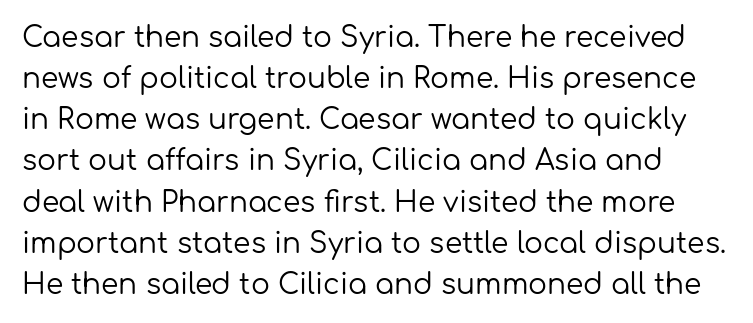
The image shows 28 px regular-weight sans-serif type, upright; set normal line spacing (1.47x), normal letter spacing, not underlined; low stroke contrast and a medium x-height.
